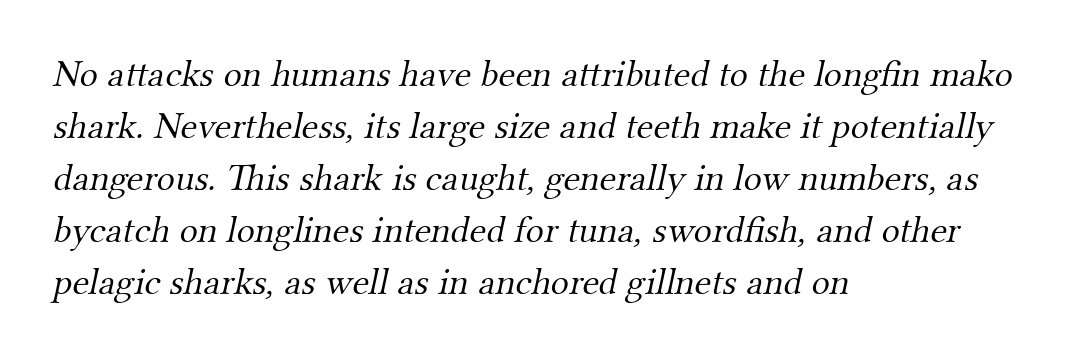
Q: Is the text bold? A: No.
Q: Is the typeface a serif or a sans-serif typeface? A: Serif.
Q: Is the text underlined? A: No.
Q: How is the paragraph aligned? A: Left-aligned.
Q: Is the spacing between letters normal or unusually wide? A: Normal.
Q: Is the spacing between lines tight, normal or loose? A: Normal.
Q: Width (condensed, normal, or wide)? A: Normal.
Q: Stroke contrast? A: Medium.
Q: x-height? A: Small.
Q: Monospaced? A: No.
